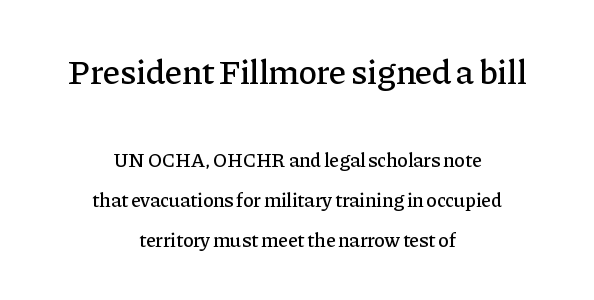
The image shows 35 px serif type, upright; set centered, loose line spacing (2.02x), normal letter spacing, not underlined; the first (top) block is 1.75x larger; low stroke contrast and a medium x-height.
